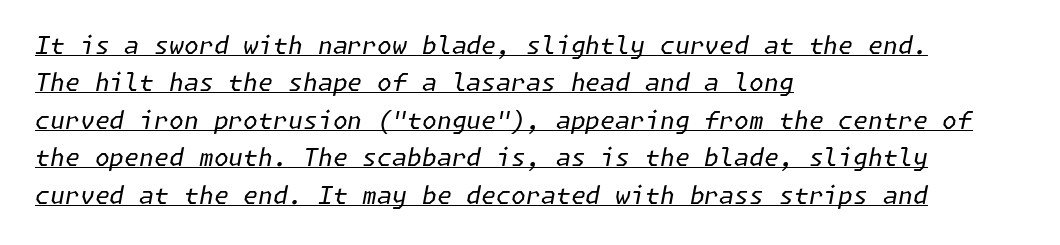
The image shows 24 px text type, italic (leaning right); set left-aligned, normal line spacing (1.56x), normal letter spacing, underlined.
